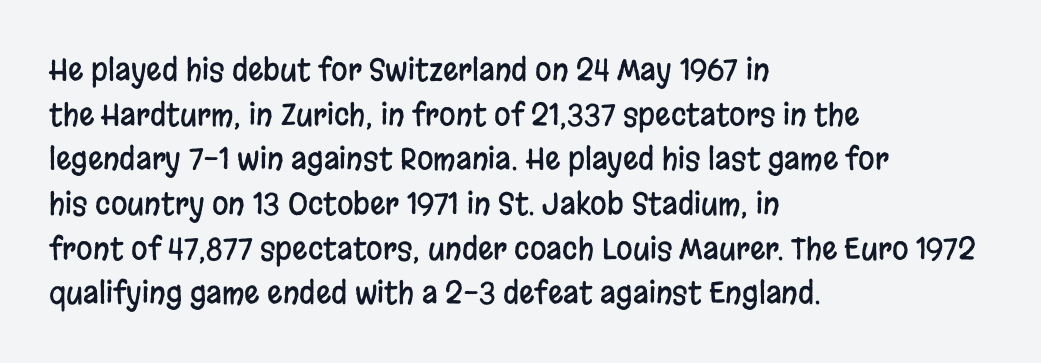
Q: Is the text italic (slanted)? A: No, it is upright.
Q: Is the typeface a serif or a sans-serif typeface? A: Sans-serif.
Q: Is the text underlined? A: No.
Q: How is the paragraph aligned? A: Left-aligned.
Q: Is the spacing between letters normal or unusually wide? A: Normal.
Q: Is the spacing between lines tight, normal or loose? A: Normal.
Q: Width (condensed, normal, or wide)? A: Condensed.
Q: Stroke contrast? A: Low.
Q: x-height? A: Large.
Q: Monospaced? A: No.
